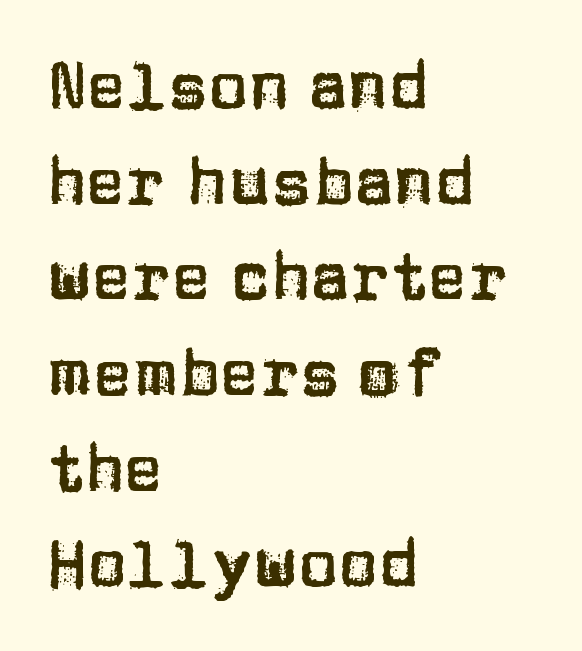
The string is rendered with underlining switched off. A typesetter would call this proportional, since set widths differ per character. Between one letter and the next there's only the usual sliver of space. A classic flush-left, rag-right setting is used for this passage. Upright lettering throughout. Each new line begins a customary step beneath the previous one.
